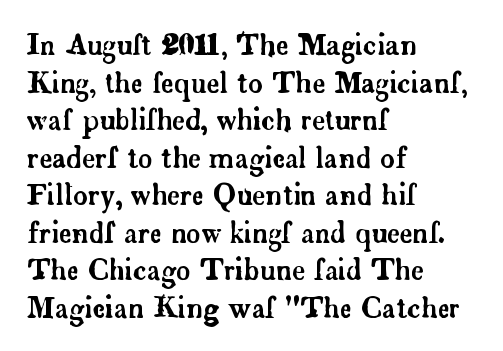
{"serif": "yes", "italic": "no", "width": "normal", "stroke_contrast": "low", "x_height": "small", "monospaced": "no", "underline": "no", "align": "left", "line_spacing": "normal", "line_spacing_ratio": 1.34, "letter_spacing": "normal", "letter_spacing_em": 0.0, "glyph_px": 28}
